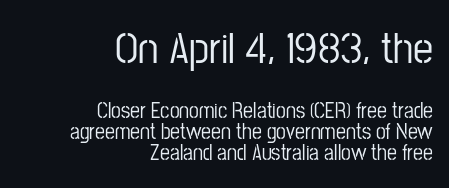
The image shows 45 px condensed sans-serif type, upright; set right-aligned, tight line spacing (0.96x), normal letter spacing, not underlined; the first (top) block is 2.05x larger; low stroke contrast and a medium x-height.
